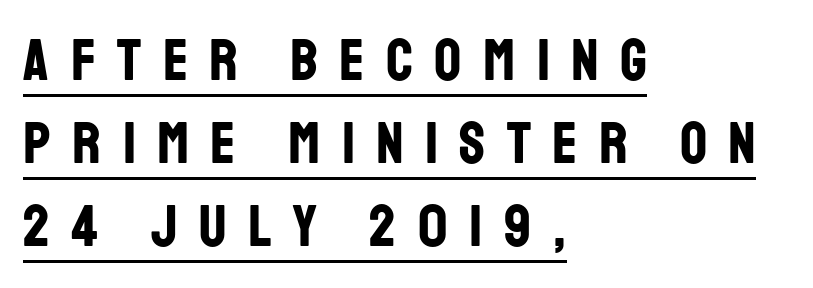
How are the letters spaced? Widely, with obvious added tracking. This sample uses an upright cut, with every glyph sitting square on the baseline. Heavy, bold letterforms. Horizontal bands of white between lines are of average thickness.
